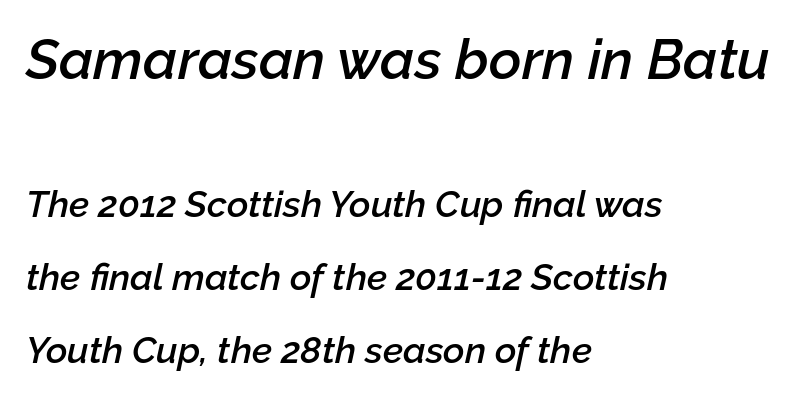
{"italic": "yes", "lean": "right", "slant_degrees": 12, "bold": "semi", "weight": "semibold", "width": "normal", "stroke_contrast": "low", "x_height": "medium", "monospaced": "no", "underline": "no", "align": "left", "line_spacing": "loose", "line_spacing_ratio": 1.98, "letter_spacing": "normal", "letter_spacing_em": 0.0, "larger_block": "first", "size_ratio": 1.51, "glyph_px": 56}
